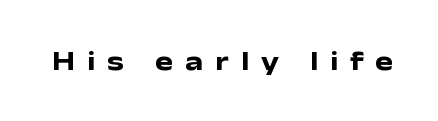
Q: Is the text bold? A: Yes.
Q: Is the text italic (slanted)? A: No, it is upright.
Q: Is the text underlined? A: No.
Q: Is the spacing between letters normal or unusually wide? A: Unusually wide.
